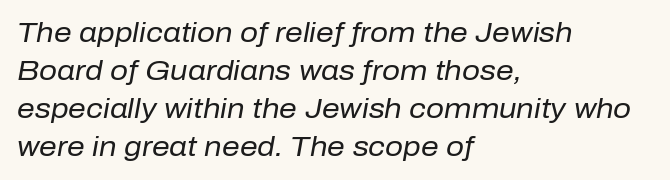
There's an unmistakable incline to the writing here. The gaps between neighbouring characters are ordinary and unremarkable. Compared with typical paragraphs, the rows here are spaced about the same. Any mark beneath the type? The region is blank. Note the varied advance widths — an 'i' is clearly narrower than an 'm'.
